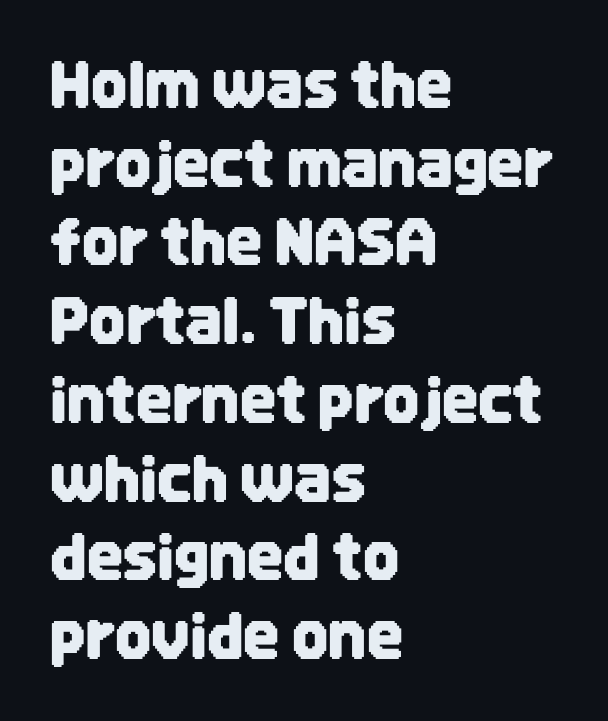
The image shows 63 px condensed sans-serif type, upright; set left-aligned, normal line spacing (1.25x), normal letter spacing, not underlined; low stroke contrast and a large x-height.
